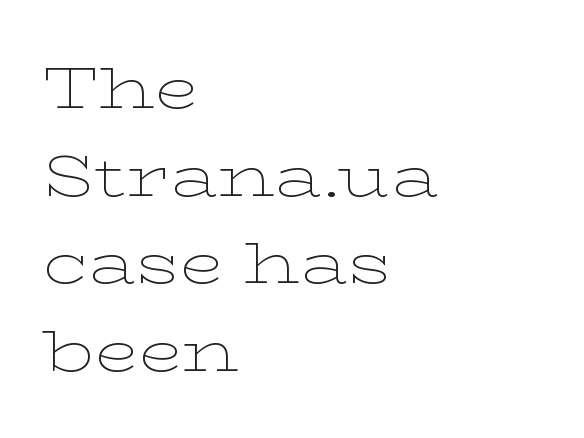
{"serif": "yes", "italic": "no", "bold": "no", "weight": "thin", "width": "wide", "stroke_contrast": "low", "x_height": "medium", "monospaced": "no", "underline": "no", "align": "left", "line_spacing": "normal", "line_spacing_ratio": 1.51, "letter_spacing": "normal", "letter_spacing_em": 0.0, "glyph_px": 58}
